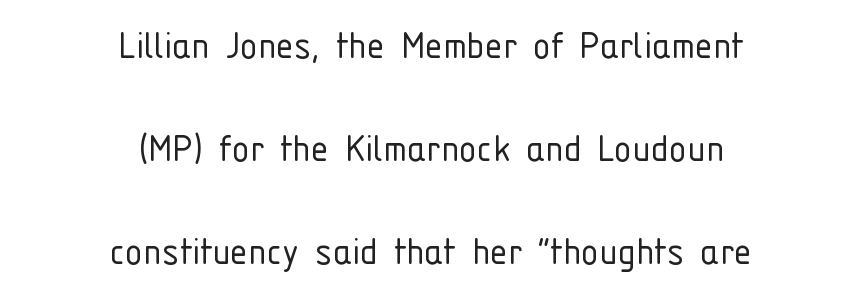
Q: Is the text bold? A: No.
Q: Is the text italic (slanted)? A: No, it is upright.
Q: Is the typeface a serif or a sans-serif typeface? A: Sans-serif.
Q: Is the text underlined? A: No.
Q: How is the paragraph aligned? A: Centered.
Q: Is the spacing between letters normal or unusually wide? A: Normal.
Q: Is the spacing between lines tight, normal or loose? A: Loose.
Q: Width (condensed, normal, or wide)? A: Condensed.
Q: Stroke contrast? A: Low.
Q: x-height? A: Medium.
Q: Monospaced? A: No.
